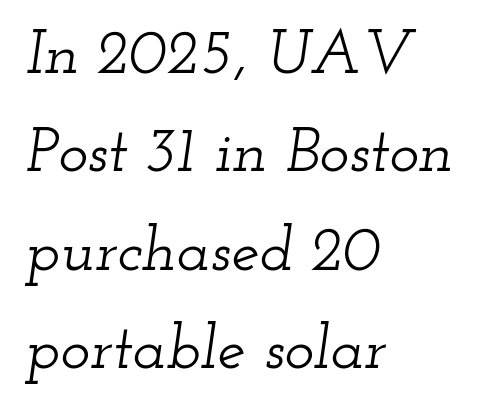
Q: Is the text italic (slanted)? A: Yes, it leans right by about 12 degrees.
Q: Is the typeface a serif or a sans-serif typeface? A: Serif.
Q: Is the text underlined? A: No.
Q: How is the paragraph aligned? A: Left-aligned.
Q: Is the spacing between letters normal or unusually wide? A: Normal.
Q: Is the spacing between lines tight, normal or loose? A: Normal.
Q: Width (condensed, normal, or wide)? A: Wide.
Q: Stroke contrast? A: Low.
Q: x-height? A: Small.
Q: Monospaced? A: No.
